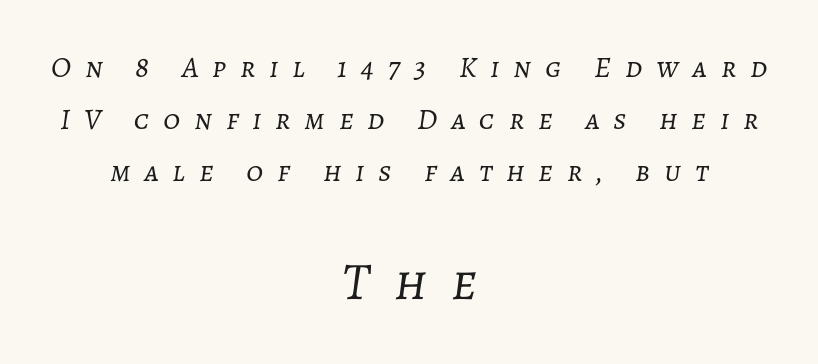
Size contrast runs from small at the top to large at the bottom. This sample uses an oblique cut, with every glyph tilted off the vertical. Bare-footed words on every line. No extra ink here — the face is not bold. Do the characters align in a grid? No, the font is proportional. Reading down the block, each line starts at a different indent, mirrored at its end.
